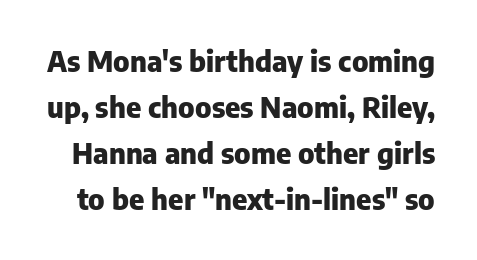
{"serif": "no", "italic": "no", "bold": "yes", "weight": "heavy", "width": "normal", "stroke_contrast": "low", "x_height": "medium", "monospaced": "no", "underline": "no", "line_spacing": "normal", "line_spacing_ratio": 1.59, "letter_spacing": "normal", "letter_spacing_em": 0.0, "glyph_px": 29}
